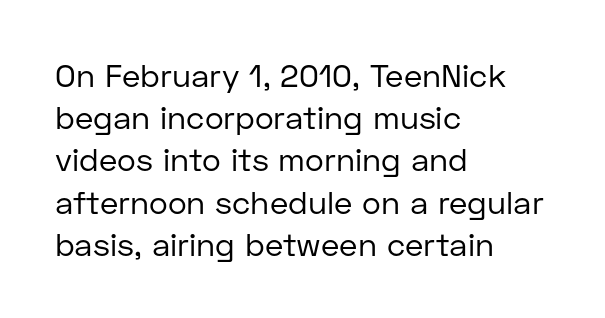
Looks like regular typesetting: each glyph gets only the width it needs. The compositor pushed each line to the left boundary. Nope, no serifs anywhere on these letters. This rendering features lettering with no underline.
